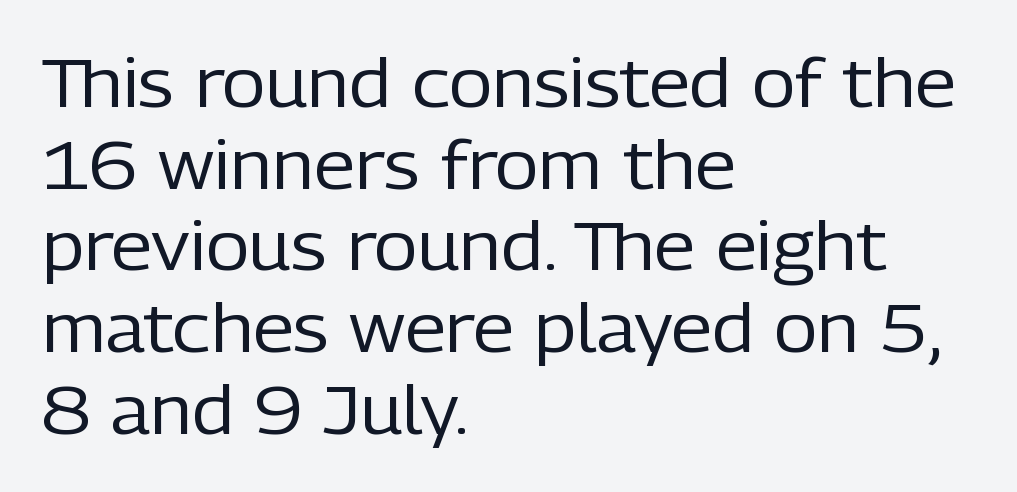
The setting favours the left margin, as ordinary paragraphs usually do. Ink coverage per letter is moderate at most. The type is set solid horizontally, with unmodified tracking. Character widths vary here, with narrow letters taking less room than wide ones. This sample uses an upright cut, with every glyph sitting square on the baseline. Decoration check: the copy has no underline.
